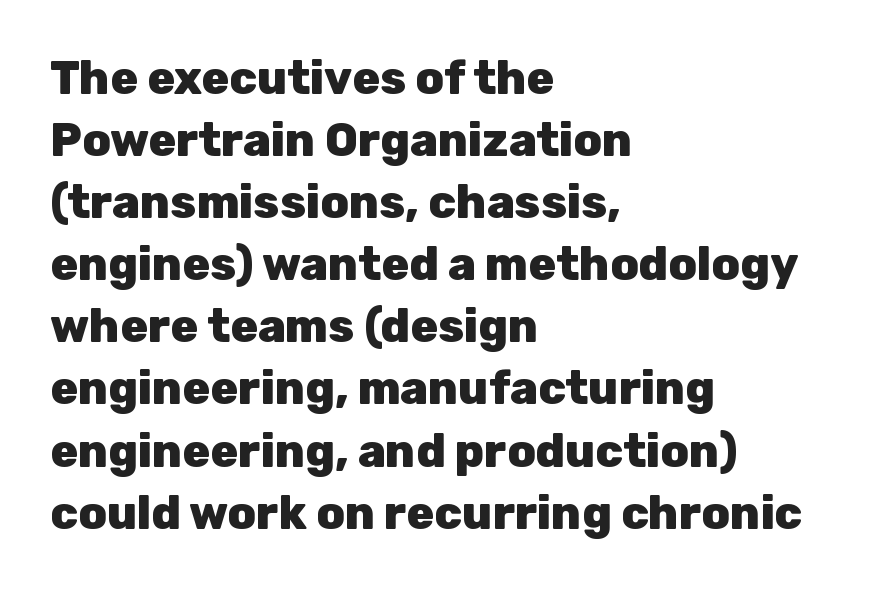
The image shows 46 px heavy sans-serif type, upright; set left-aligned, normal line spacing (1.35x), normal letter spacing, not underlined; low stroke contrast and a medium x-height.
